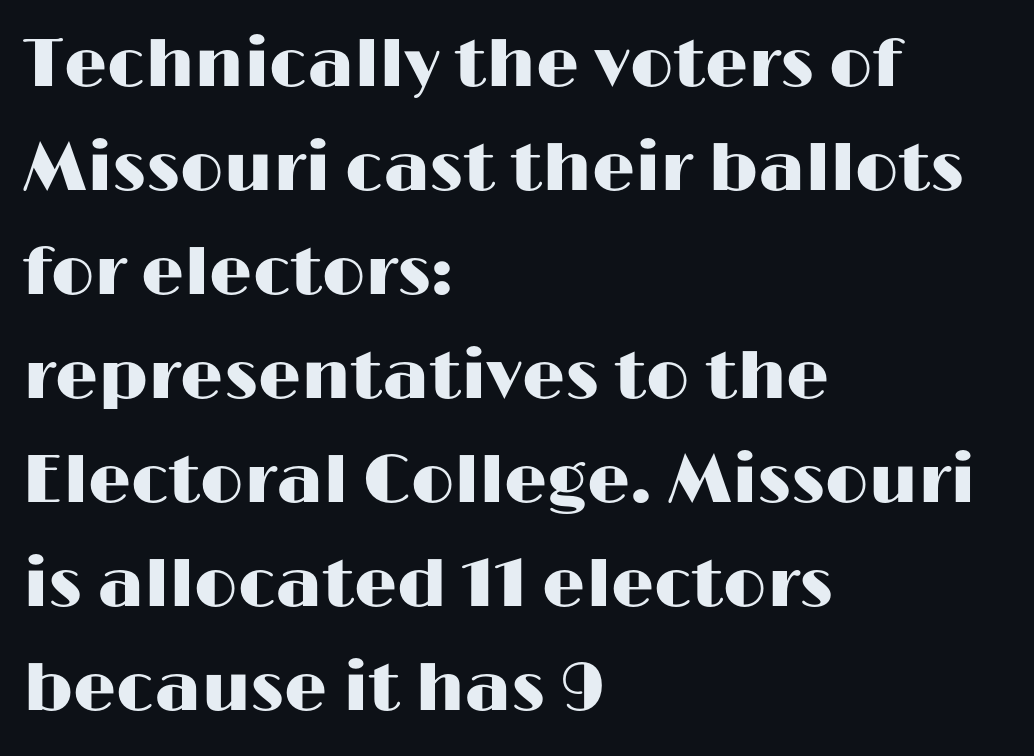
Is this a fixed-width face? No — the glyphs have proportional, varying widths. These lines are composed in type without serifs. Underline: absent. These lines were composed using upright roman letters. The setting favours the left margin, as ordinary paragraphs usually do. Baseline-to-baseline distance is the conventional proportion of letter height.
